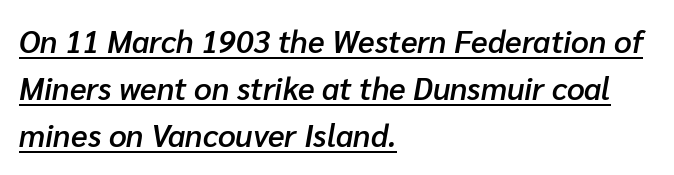
The image shows 31 px semibold type, italic (leaning right); set left-aligned, normal line spacing (1.52x), normal letter spacing, underlined; low stroke contrast and a medium x-height.
